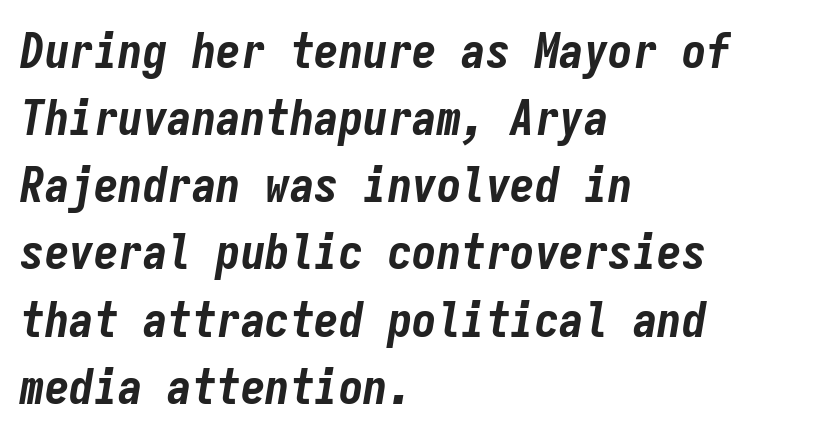
Q: Is the text bold? A: Yes.
Q: Is the text italic (slanted)? A: Yes, it leans right by about 9 degrees.
Q: Is the text underlined? A: No.
Q: How is the paragraph aligned? A: Left-aligned.
Q: Is the spacing between letters normal or unusually wide? A: Normal.
Q: Is the spacing between lines tight, normal or loose? A: Normal.
Q: Width (condensed, normal, or wide)? A: Condensed.
Q: Stroke contrast? A: Low.
Q: x-height? A: Medium.
Q: Monospaced? A: Yes.
